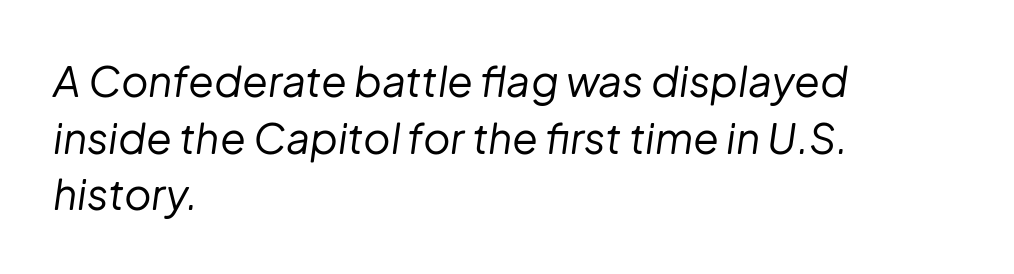
A typesetter would mark this as italic. Students, observe: this is what conventionally led text looks like. You could not count columns in this text — the font is proportionally spaced. This sample is left-justified, so line endings fall wherever the words run out.
